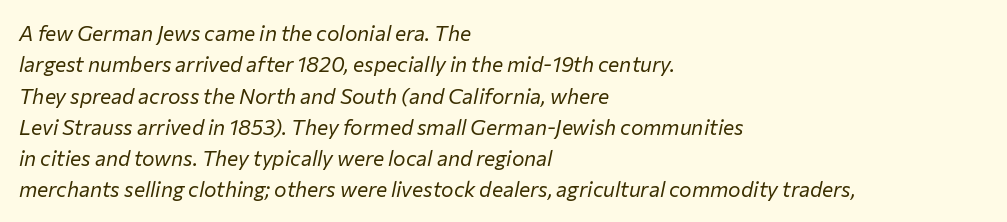
The text carries the slant typical of an italic or oblique font. The rendering uses a moderate line-height, typical for paragraphs. Compared with a typical body face, this is equally light or lighter still. The passage shown is not underscored anywhere. This rendering leaves character spacing at its baseline value. The rag falls on the right side of this text block.
